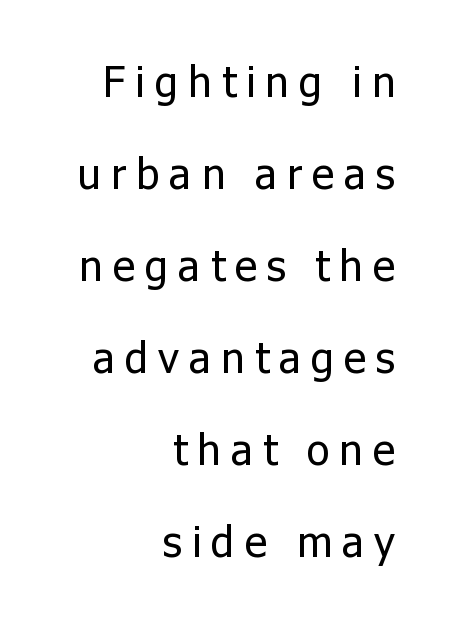
Has an underline been added? It has not. Substantial extra tracking has been applied to these lines. Is this a sans? Yes — the strokes have no serifs. Posture: vertical. Looks like regular typesetting: each glyph gets only the width it needs.
